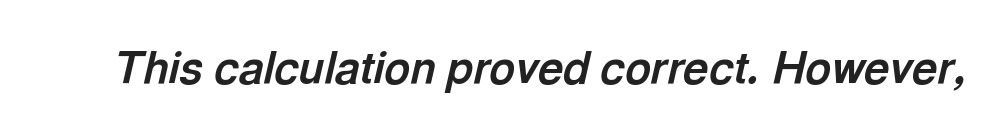
{"italic": "yes", "lean": "right", "slant_degrees": 13, "bold": "yes", "weight": "bold", "width": "normal", "x_height": "medium", "monospaced": "no", "underline": "no", "letter_spacing": "normal", "letter_spacing_em": 0.0, "glyph_px": 44}
